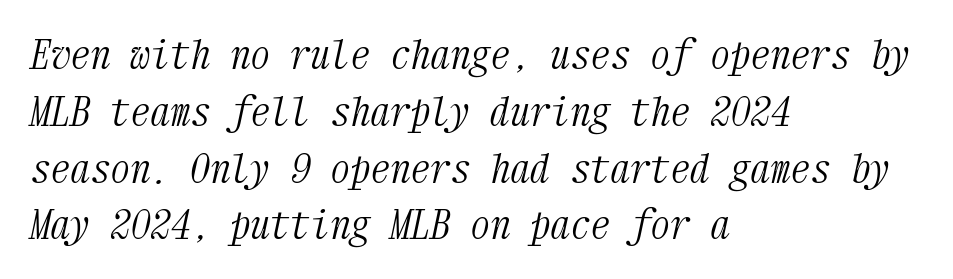
{"serif": "yes", "italic": "yes", "lean": "right", "slant_degrees": 12, "bold": "no", "weight": "light", "width": "condensed", "stroke_contrast": "medium", "x_height": "medium", "monospaced": "yes", "underline": "no", "align": "left", "line_spacing": "normal", "line_spacing_ratio": 1.42, "letter_spacing": "normal", "letter_spacing_em": 0.0, "glyph_px": 40}
